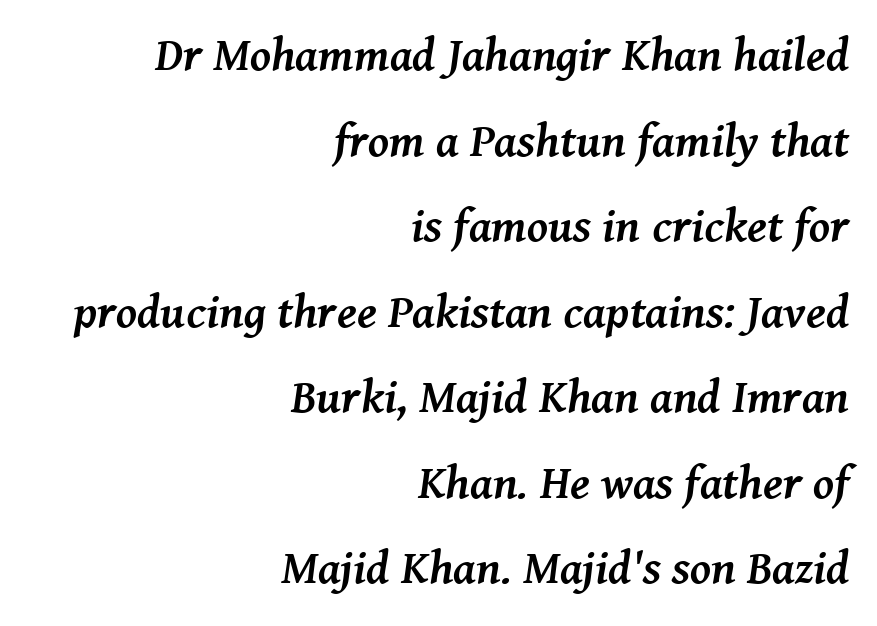
To sum up the face: it has serifs. The tracking reads as untouched default to a designer's eye. Check the space under the baseline: it is left empty. Short and long lines alike share a common ending point at right.
